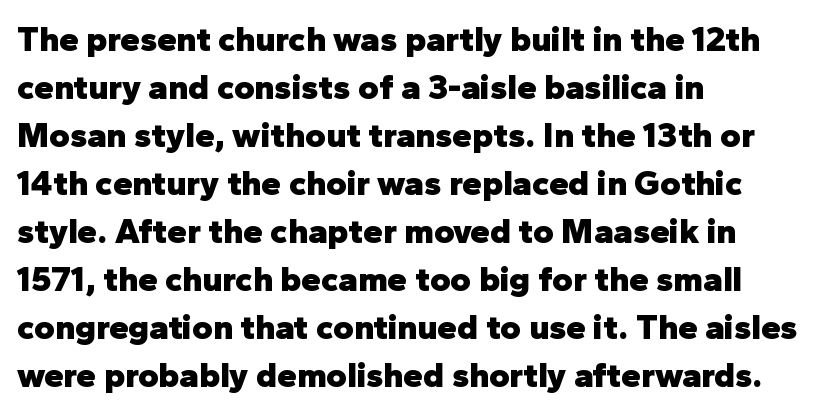
{"serif": "no", "italic": "no", "bold": "yes", "weight": "heavy", "width": "normal", "stroke_contrast": "low", "x_height": "medium", "monospaced": "no", "underline": "no", "align": "left", "line_spacing": "normal", "line_spacing_ratio": 1.37, "letter_spacing": "normal", "letter_spacing_em": 0.0, "glyph_px": 35}
